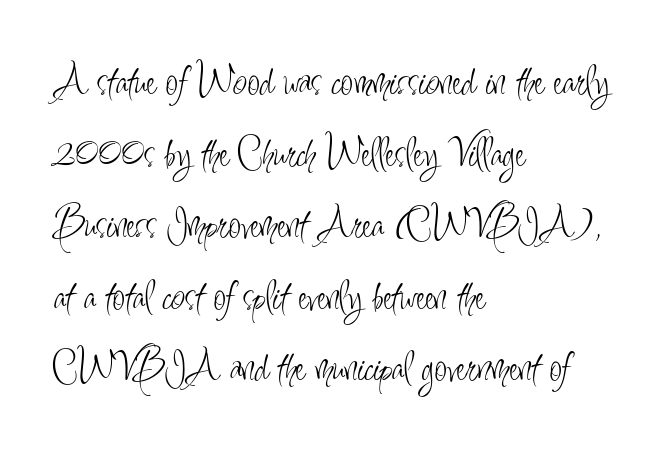
The space directly below the letters is spotless. Honestly, the letter spacing is just normal — you wouldn't notice it. The designer went with a sans here, leaving each stem footless. The rendering uses a moderate line-height, typical for paragraphs.
